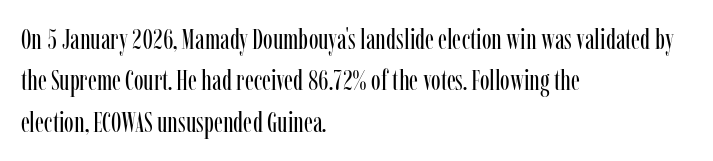
On a weight scale, this lands at 450 or below. These lines keep a tight, regular rhythm from letter to letter. Leftover space on each line is placed entirely after the last word. Plain, unruled lines of type. Every character sits straight up, as roman type does.
